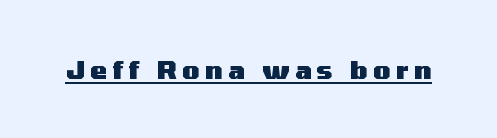
Q: Is the text bold? A: Yes.
Q: Is the text italic (slanted)? A: No, it is upright.
Q: Is the text underlined? A: Yes.
Q: Is the spacing between letters normal or unusually wide? A: Unusually wide.
